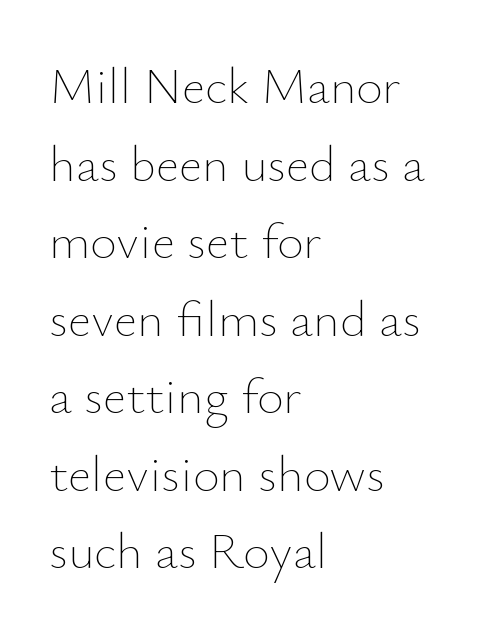
Summary of weight: not heavy and not bold. You could not count columns in this text — the font is proportionally spaced. Normally led — the rows are evenly, conventionally spaced. Letter spacing: default. A clean baseline with only descenders dipping below it. This sample uses an upright cut, with every glyph sitting square on the baseline.
